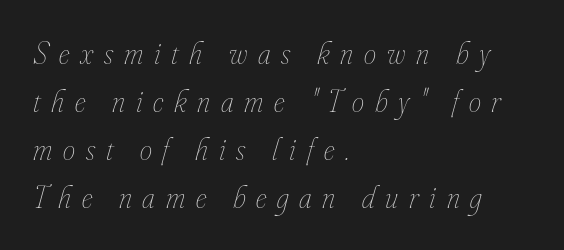
Q: Is the text bold? A: No.
Q: Is the text italic (slanted)? A: Yes, it leans right by about 16 degrees.
Q: Is the text underlined? A: No.
Q: How is the paragraph aligned? A: Left-aligned.
Q: Is the spacing between letters normal or unusually wide? A: Unusually wide.
Q: Is the spacing between lines tight, normal or loose? A: Normal.
Q: Width (condensed, normal, or wide)? A: Condensed.
Q: Stroke contrast? A: Low.
Q: x-height? A: Small.
Q: Monospaced? A: No.
